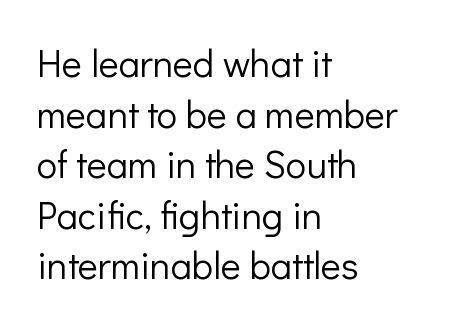
{"serif": "no", "italic": "no", "bold": "no", "weight": "light", "width": "normal", "stroke_contrast": "low", "x_height": "medium", "monospaced": "no", "underline": "no", "align": "left", "line_spacing": "normal", "line_spacing_ratio": 1.33, "letter_spacing": "normal", "letter_spacing_em": 0.0, "glyph_px": 38}
